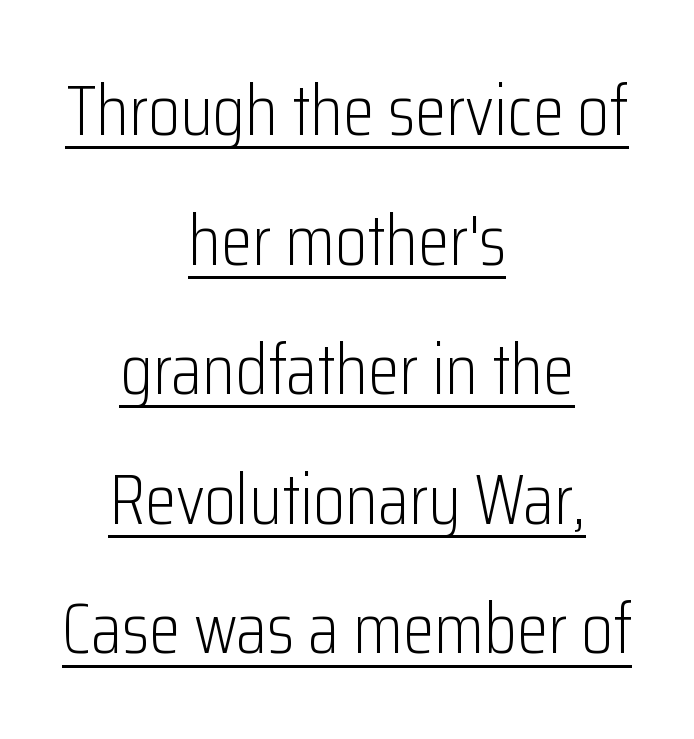
The image shows 72 px light, condensed sans-serif type, upright; set centered, line spacing 1.8x, normal letter spacing, underlined; low stroke contrast and a medium x-height.
